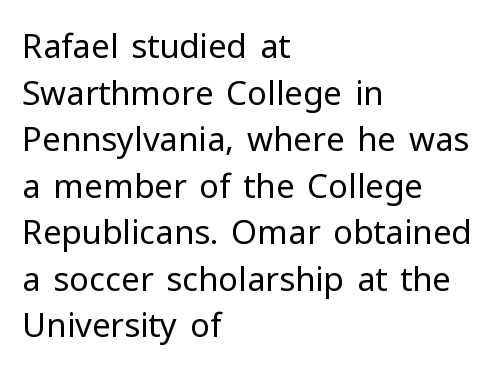
{"serif": "no", "italic": "no", "bold": "no", "weight": "regular", "width": "normal", "stroke_contrast": "low", "x_height": "medium", "monospaced": "no", "underline": "no", "align": "left", "line_spacing": "normal", "line_spacing_ratio": 1.41, "letter_spacing": "normal", "letter_spacing_em": 0.0, "glyph_px": 33}
